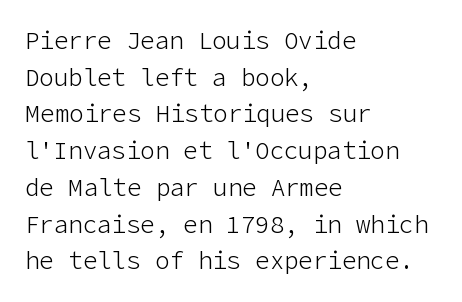
Standard letterfit; no display-style spreading of the glyphs. No chunkiness to these letters — they're not bold. This is roman type, the default non-slanted kind. Does the copy run flush right? No — it runs flush left.
